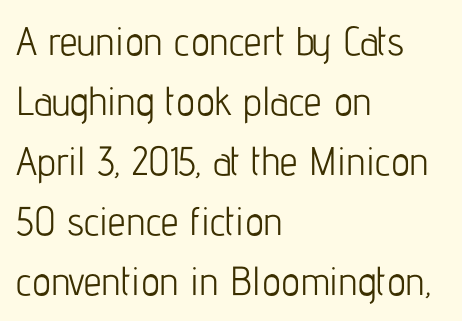
The rendering uses natural spacing where letterforms have individual widths. Designer's note — italics off, roman on. Every row of glyphs begins at an identical x-position on the left. Rule under the text: the space is simply empty. The strokes carry an ordinary text weight at most.
